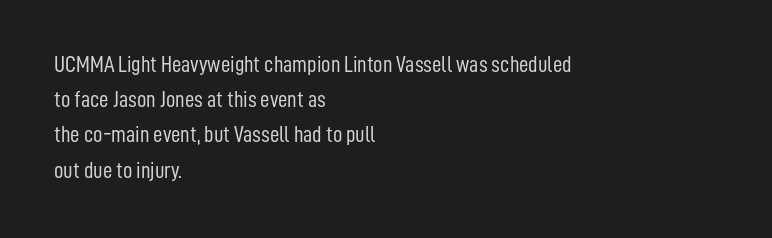
The image shows 23 px text type, upright; set left-aligned, normal line spacing (1.53x), normal letter spacing, not underlined.
